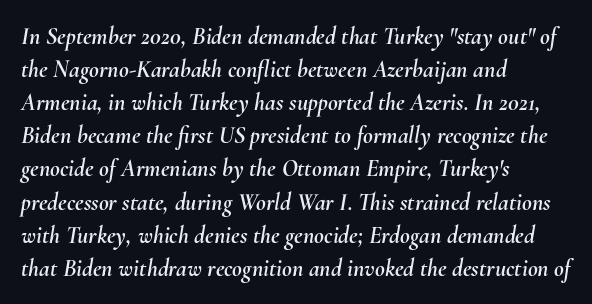
The image shows 24 px text type, italic (leaning right); set left-aligned, normal line spacing (1.38x), normal letter spacing, not underlined.
